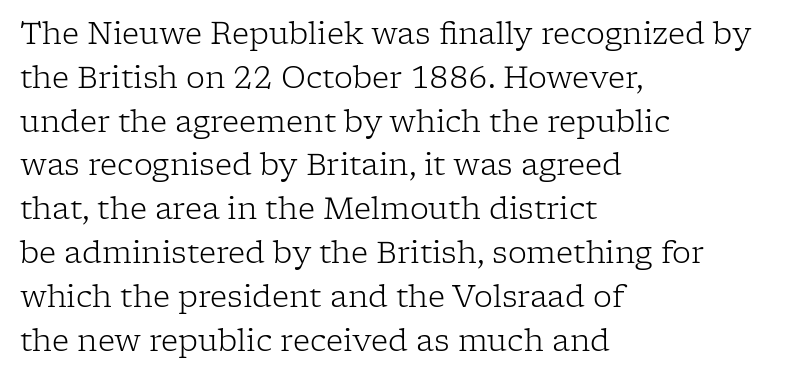
{"serif": "yes", "italic": "no", "bold": "no", "weight": "light", "width": "normal", "stroke_contrast": "low", "x_height": "medium", "monospaced": "no", "underline": "no", "align": "left", "line_spacing": "normal", "line_spacing_ratio": 1.46, "letter_spacing": "normal", "letter_spacing_em": 0.0, "glyph_px": 30}
